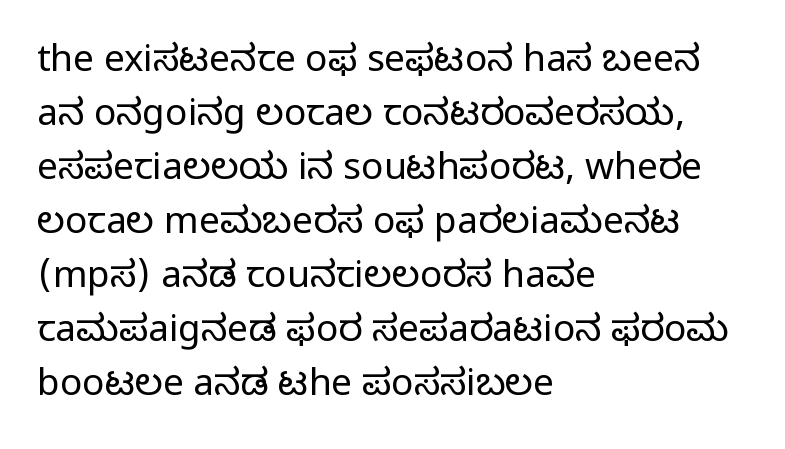
{"serif": "no", "italic": "no", "bold": "no", "weight": "regular", "width": "normal", "stroke_contrast": "low", "x_height": "medium", "monospaced": "no", "underline": "no", "align": "left", "line_spacing": "normal", "line_spacing_ratio": 1.46, "letter_spacing": "normal", "letter_spacing_em": 0.0, "glyph_px": 37}
